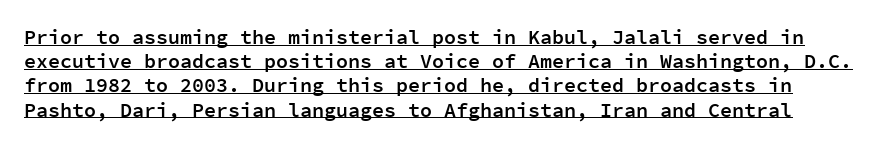
Q: Is the text bold? A: Semi-bold.
Q: Is the text italic (slanted)? A: No, it is upright.
Q: Is the text underlined? A: Yes.
Q: Is the spacing between letters normal or unusually wide? A: Normal.
